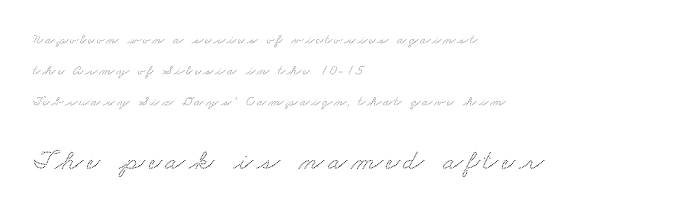
{"serif": "yes", "width": "wide", "stroke_contrast": "medium", "x_height": "small", "monospaced": "no", "underline": "no", "align": "left", "line_spacing": "loose", "line_spacing_ratio": 2.22, "larger_block": "second", "size_ratio": 2.07, "glyph_px": 29}
